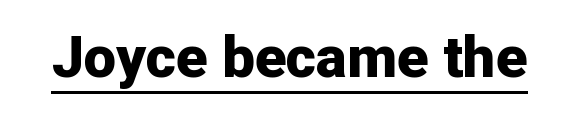
The image shows 58 px bold sans-serif type, upright; set normal letter spacing, underlined; low stroke contrast and a medium x-height.
